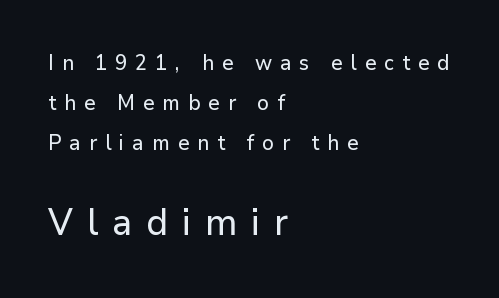
{"serif": "no", "italic": "no", "width": "normal", "stroke_contrast": "low", "x_height": "medium", "monospaced": "no", "underline": "no", "align": "left", "line_spacing": "loose", "line_spacing_ratio": 1.9, "letter_spacing": "wide", "letter_spacing_em": 0.38, "larger_block": "second", "size_ratio": 1.76, "glyph_px": 37}
